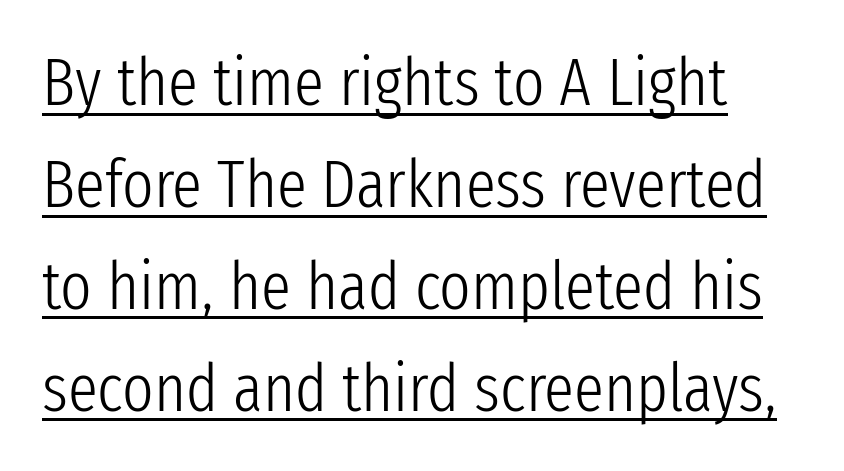
Q: Is the text bold? A: No.
Q: Is the text italic (slanted)? A: No, it is upright.
Q: Is the typeface a serif or a sans-serif typeface? A: Sans-serif.
Q: Is the text underlined? A: Yes.
Q: Is the spacing between letters normal or unusually wide? A: Normal.
Q: Is the spacing between lines tight, normal or loose? A: Normal.
Q: Width (condensed, normal, or wide)? A: Condensed.
Q: Stroke contrast? A: Low.
Q: x-height? A: Medium.
Q: Monospaced? A: No.
